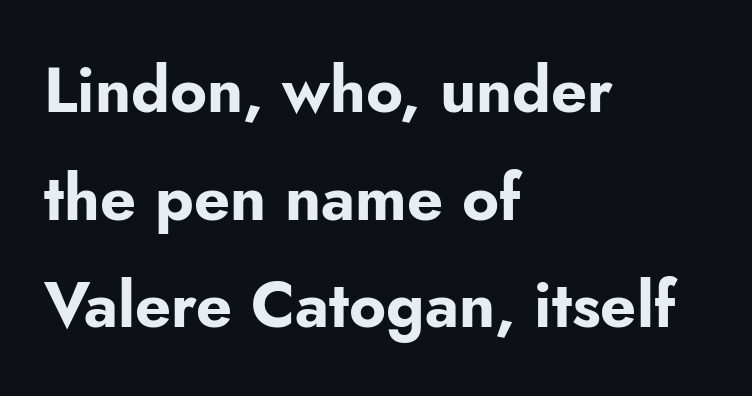
{"serif": "no", "italic": "no", "bold": "yes", "weight": "bold", "width": "normal", "stroke_contrast": "low", "x_height": "small", "monospaced": "no", "underline": "no", "align": "left", "line_spacing_ratio": 1.71, "letter_spacing": "normal", "letter_spacing_em": 0.0, "glyph_px": 63}
